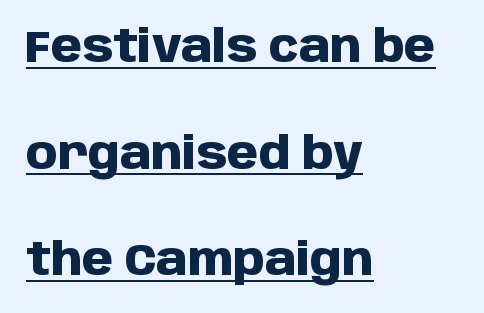
{"serif": "no", "italic": "no", "bold": "yes", "weight": "heavy", "width": "normal", "stroke_contrast": "low", "x_height": "large", "monospaced": "no", "underline": "yes", "align": "left", "line_spacing": "loose", "line_spacing_ratio": 2.37, "letter_spacing": "normal", "letter_spacing_em": 0.0, "glyph_px": 45}
